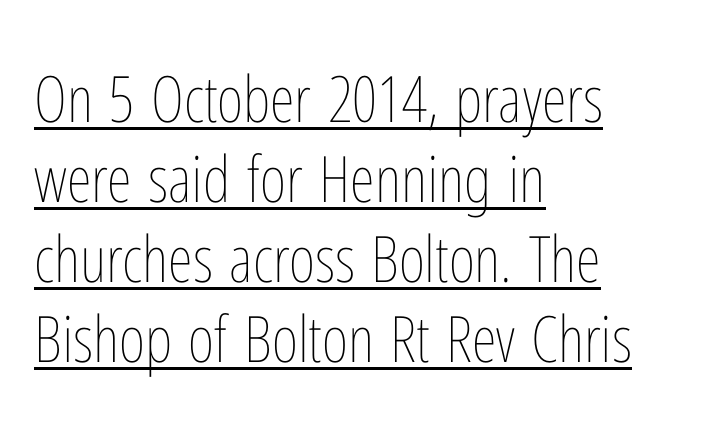
{"italic": "no", "bold": "no", "weight": "thin", "width": "condensed", "stroke_contrast": "low", "x_height": "medium", "monospaced": "no", "underline": "yes", "align": "left", "line_spacing": "normal", "line_spacing_ratio": 1.25, "letter_spacing": "normal", "letter_spacing_em": 0.0, "glyph_px": 64}
